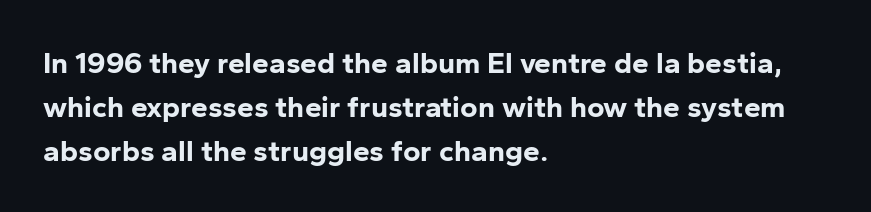
{"serif": "no", "italic": "no", "bold": "yes", "weight": "bold", "width": "normal", "stroke_contrast": "low", "x_height": "medium", "monospaced": "no", "underline": "no", "align": "left", "line_spacing": "normal", "line_spacing_ratio": 1.46, "letter_spacing": "normal", "letter_spacing_em": 0.0, "glyph_px": 30}
